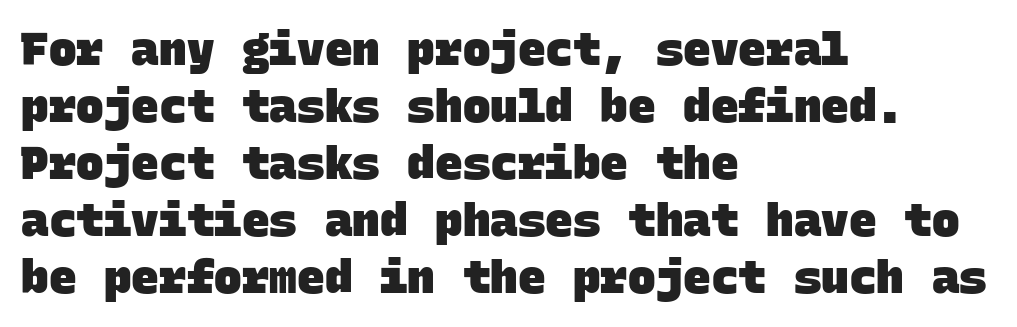
Regarding serifs, this sample does without them. Compared with an ordinary text face, these strokes are far heavier — a full bold. Spacing verdict: monospaced, one width for all characters. Where is the straight margin? On the left.
